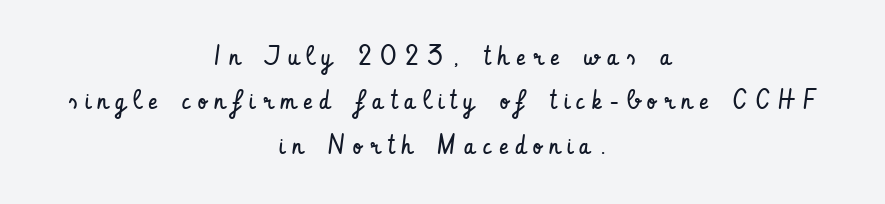
{"italic": "no", "bold": "no", "underline": "no", "align": "center", "line_spacing": "normal", "line_spacing_ratio": 1.64, "letter_spacing": "wide", "letter_spacing_em": 0.28, "glyph_px": 27}
